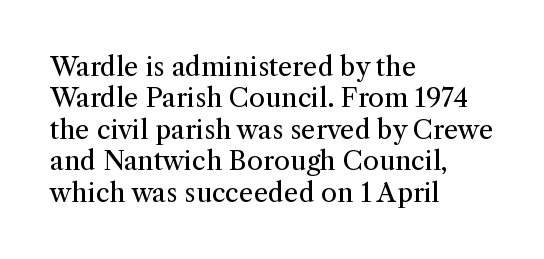
{"italic": "no", "bold": "no", "underline": "no", "align": "left", "line_spacing_ratio": 1.21, "letter_spacing": "normal", "letter_spacing_em": 0.0, "glyph_px": 26}
